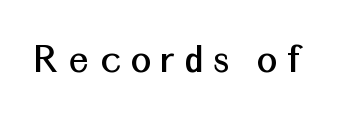
Q: Is the text italic (slanted)? A: No, it is upright.
Q: Is the typeface a serif or a sans-serif typeface? A: Sans-serif.
Q: Is the text underlined? A: No.
Q: Is the spacing between letters normal or unusually wide? A: Unusually wide.
Q: Width (condensed, normal, or wide)? A: Normal.
Q: Stroke contrast? A: Medium.
Q: x-height? A: Medium.
Q: Monospaced? A: No.
